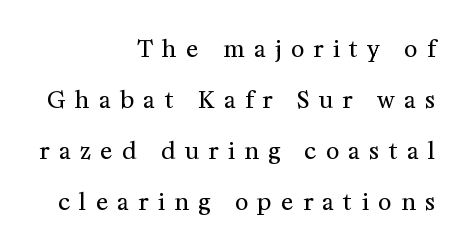
Q: Is the text bold? A: No.
Q: Is the text italic (slanted)? A: No, it is upright.
Q: Is the text underlined? A: No.
Q: How is the paragraph aligned? A: Right-aligned.
Q: Is the spacing between letters normal or unusually wide? A: Unusually wide.
Q: Is the spacing between lines tight, normal or loose? A: Loose.
